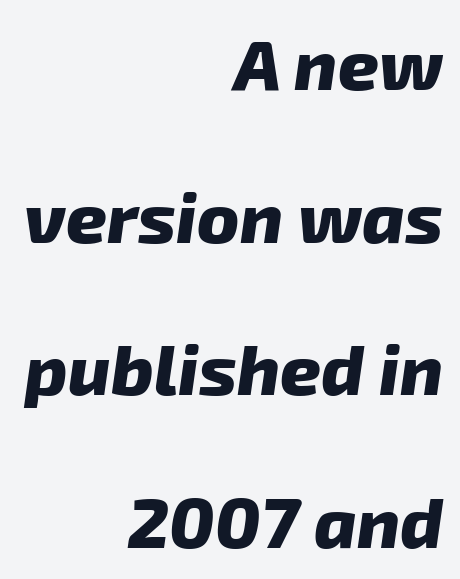
The image shows 71 px heavy sans-serif type; set right-aligned, loose line spacing (2.15x), normal letter spacing, not underlined; low stroke contrast and a medium x-height.
